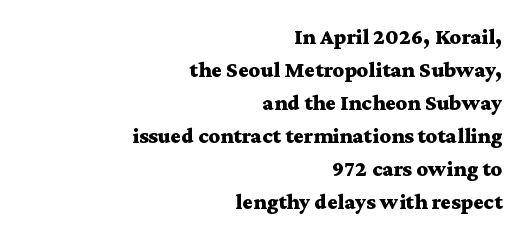
The space between consecutive lines is moderate. Tracking here is standard; glyphs follow each other at the usual distance. These lines are set flush right with a ragged left edge. No italicization has been applied; the sample stays upright. Strokes here are thick enough to call this a true bold.
